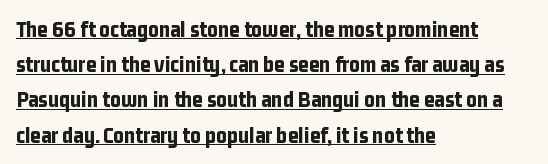
Each line of the rendering has a horizontal stroke beneath the glyphs. The leading is moderate, giving the passage an even texture. Short note: letters normally spaced. Italic? Not at all — the glyphs are vertical. A full-strength bold gives these letters their thick strokes. Which margin do the lines hug? The left one — the right edge is uneven.
